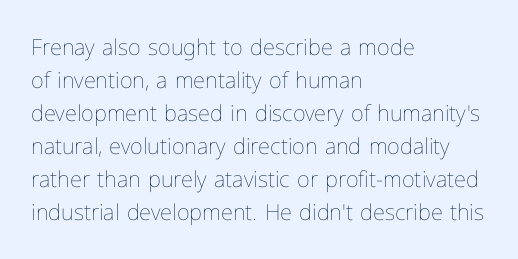
In terms of leading, this rendering sits right in the middle. Quick note: not italic, upright. Stems here are at most as thick as an everyday book face. Letter spacing: default.
